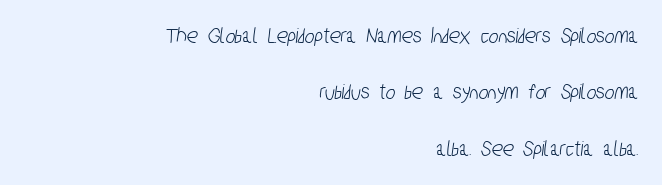
The image shows 23 px text type; set right-aligned, loose line spacing (2.45x), normal letter spacing, not underlined.
